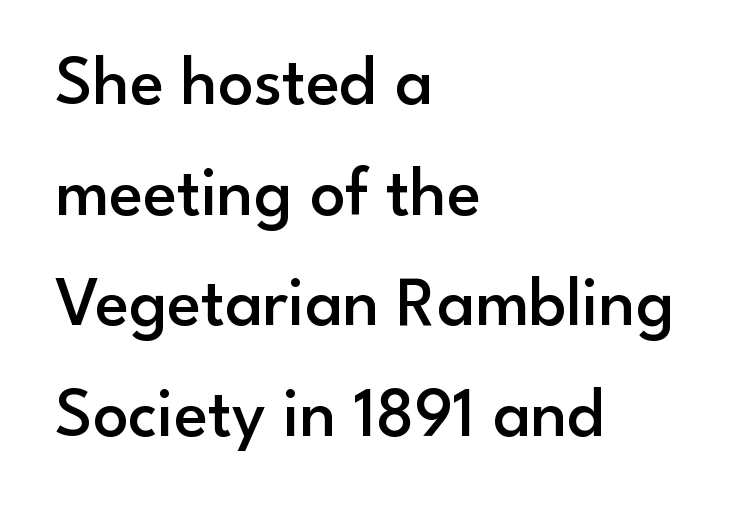
Q: Is the text bold? A: Semi-bold.
Q: Is the text italic (slanted)? A: No, it is upright.
Q: Is the typeface a serif or a sans-serif typeface? A: Sans-serif.
Q: Is the text underlined? A: No.
Q: How is the paragraph aligned? A: Left-aligned.
Q: Is the spacing between letters normal or unusually wide? A: Normal.
Q: Is the spacing between lines tight, normal or loose? A: Normal.
Q: Width (condensed, normal, or wide)? A: Normal.
Q: Stroke contrast? A: Low.
Q: x-height? A: Small.
Q: Monospaced? A: No.
